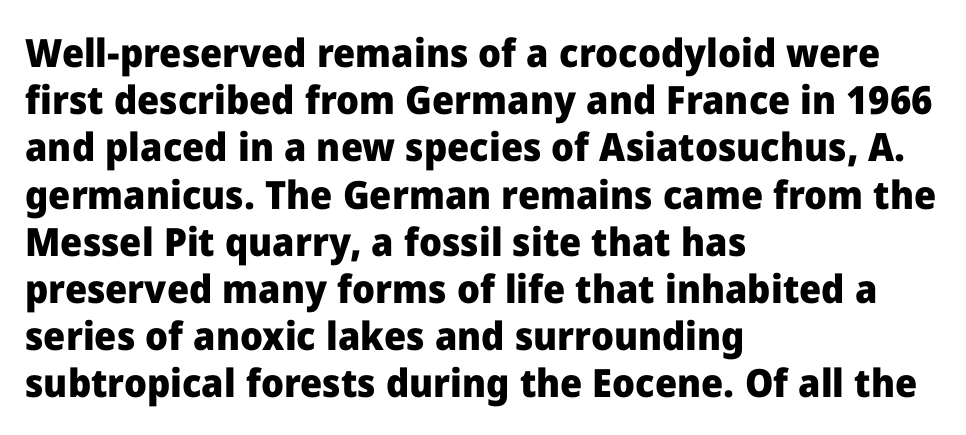
The image shows 39 px heavy sans-serif type, upright; set left-aligned, line spacing 1.21x, normal letter spacing, not underlined; low stroke contrast and a medium x-height.
